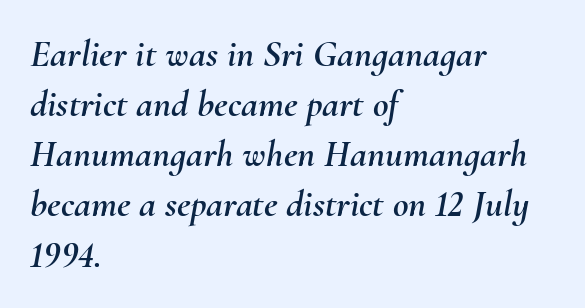
The image shows 38 px text type, italic (leaning right); set left-aligned, normal line spacing (1.32x), normal letter spacing, not underlined; medium stroke contrast and a small x-height.
